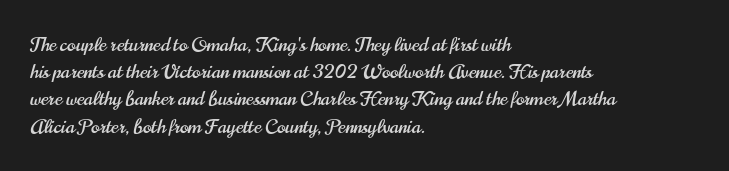
{"underline": "no", "align": "left", "line_spacing": "normal", "line_spacing_ratio": 1.36, "letter_spacing": "normal", "letter_spacing_em": 0.0, "glyph_px": 20}
